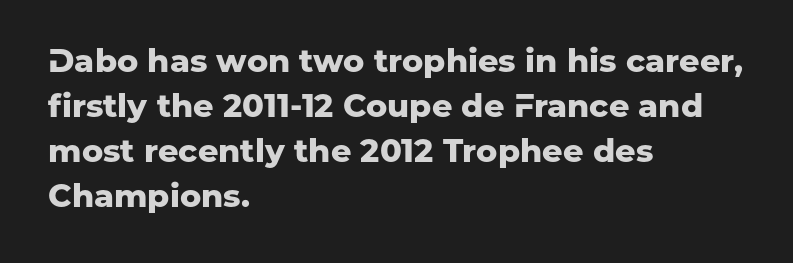
The image shows 32 px heavy sans-serif type, upright; set left-aligned, normal line spacing (1.41x), normal letter spacing, not underlined; low stroke contrast and a medium x-height.
